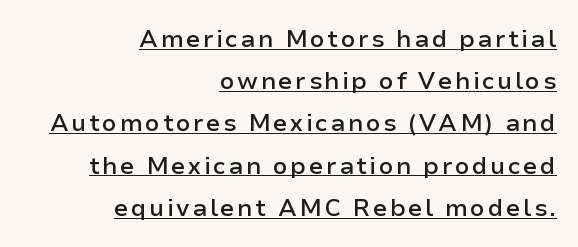
Q: Is the text bold? A: Semi-bold.
Q: Is the text italic (slanted)? A: No, it is upright.
Q: Is the text underlined? A: Yes.
Q: How is the paragraph aligned? A: Right-aligned.
